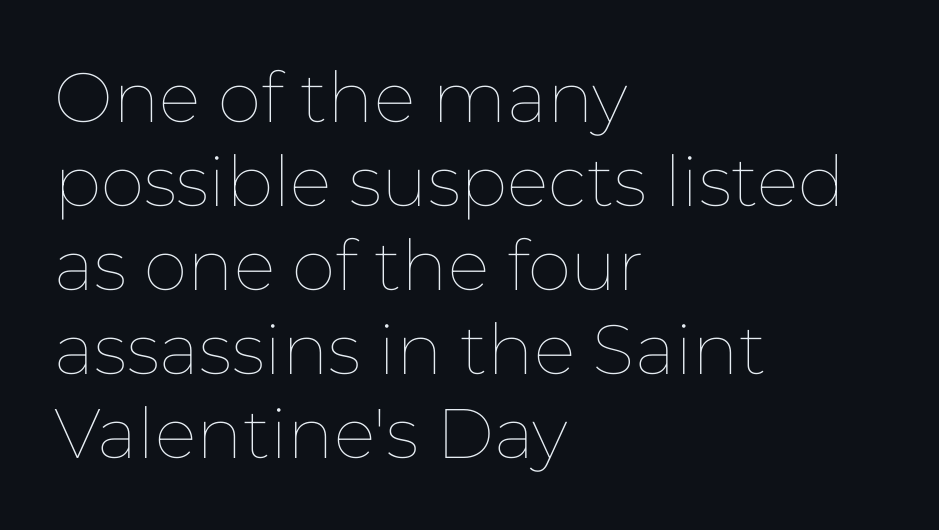
The line texture is even and compact thanks to regular tracking. Check the space under the baseline: it is left empty. Nothing heavy about these letters — not bold at all. Note the varied advance widths — an 'i' is clearly narrower than an 'm'. Horizontally, the lines are justified to the leading edge only. Is there any slant? The stems are plumb.
